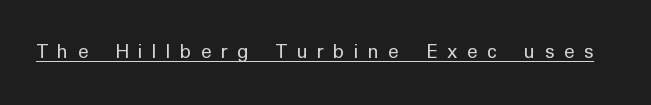
Display-style spreading of the glyphs; the letterfit is very open. The face looks like a standard text weight, possibly lighter. Like a heading marked for emphasis, these lines bear an underscore. Upright lettering throughout.
